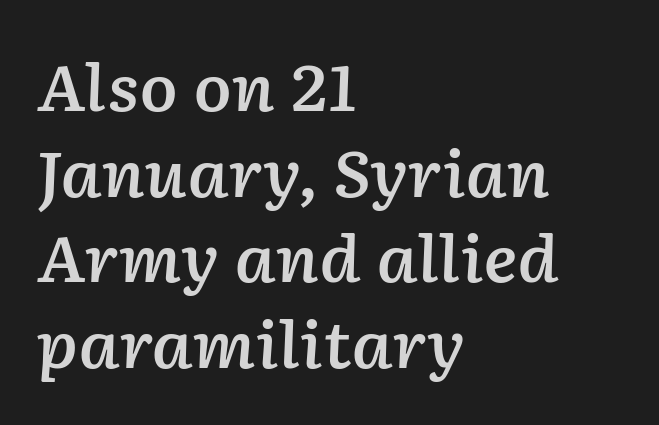
The image shows 63 px semibold type, italic (leaning right); set left-aligned, normal line spacing (1.36x), normal letter spacing, not underlined; low stroke contrast and a medium x-height.
